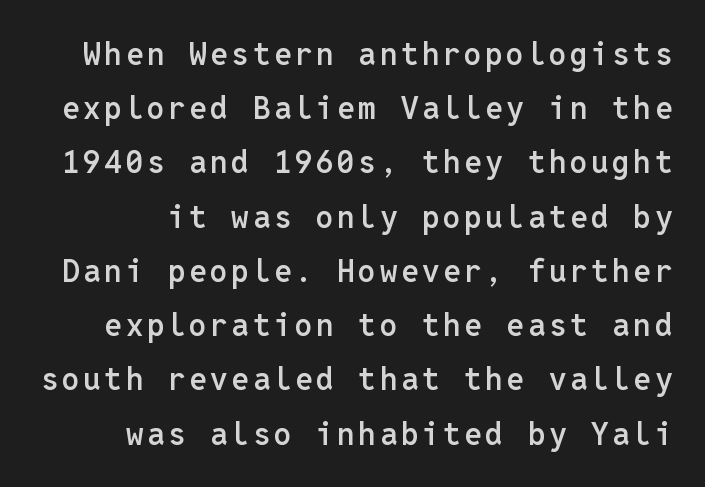
The image shows 31 px semibold sans-serif type, upright, monospaced; set line spacing 1.75x, not underlined; low stroke contrast and a medium x-height.
